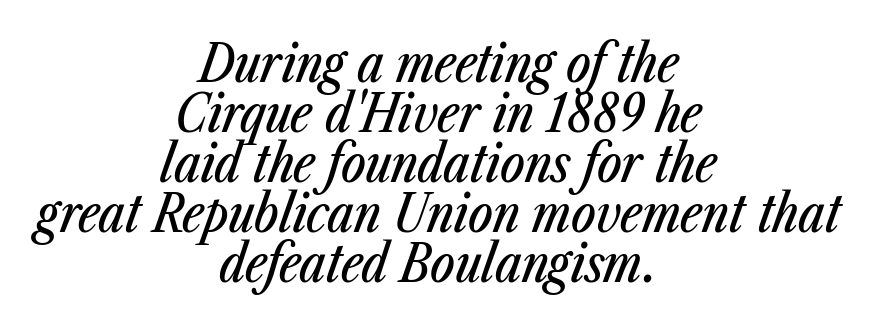
Q: Is the text italic (slanted)? A: Yes, it leans right by about 23 degrees.
Q: Is the text underlined? A: No.
Q: How is the paragraph aligned? A: Centered.
Q: Is the spacing between letters normal or unusually wide? A: Normal.
Q: Is the spacing between lines tight, normal or loose? A: Tight.
Q: Width (condensed, normal, or wide)? A: Condensed.
Q: Stroke contrast? A: Low.
Q: x-height? A: Medium.
Q: Monospaced? A: No.
